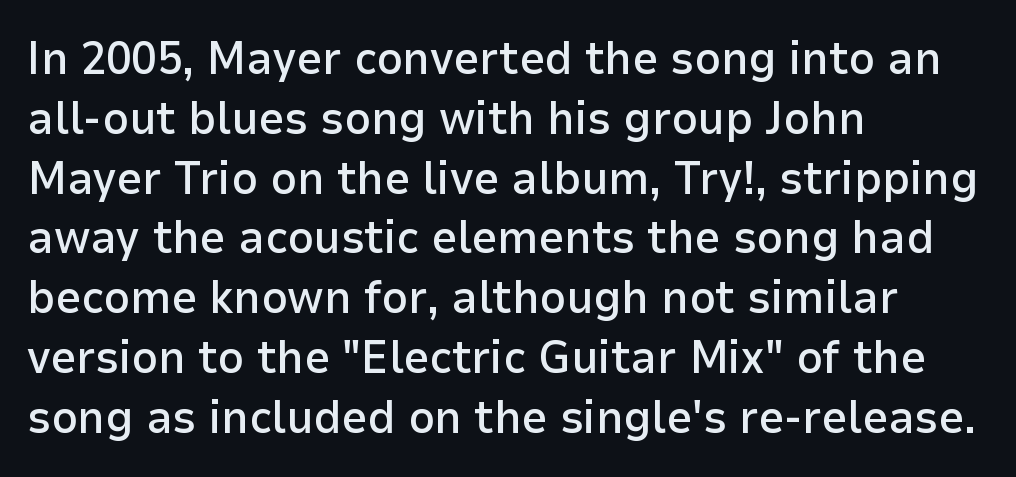
The image shows 46 px semibold sans-serif type, upright; set left-aligned, normal line spacing (1.3x), normal letter spacing, not underlined; low stroke contrast and a medium x-height.
